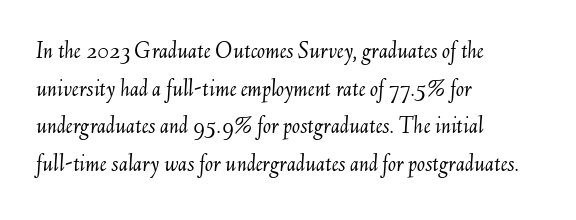
Q: Is the text bold? A: No.
Q: Is the text italic (slanted)? A: Yes, it leans right by about 6 degrees.
Q: Is the text underlined? A: No.
Q: How is the paragraph aligned? A: Left-aligned.
Q: Is the spacing between letters normal or unusually wide? A: Normal.
Q: Is the spacing between lines tight, normal or loose? A: Normal.
